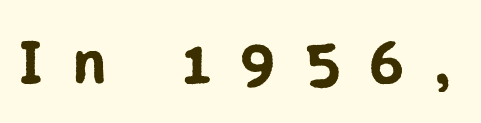
Q: Is the text italic (slanted)? A: No, it is upright.
Q: Is the typeface a serif or a sans-serif typeface? A: Sans-serif.
Q: Is the text underlined? A: No.
Q: Is the spacing between letters normal or unusually wide? A: Unusually wide.
Q: Width (condensed, normal, or wide)? A: Normal.
Q: Stroke contrast? A: Low.
Q: x-height? A: Medium.
Q: Monospaced? A: No.
